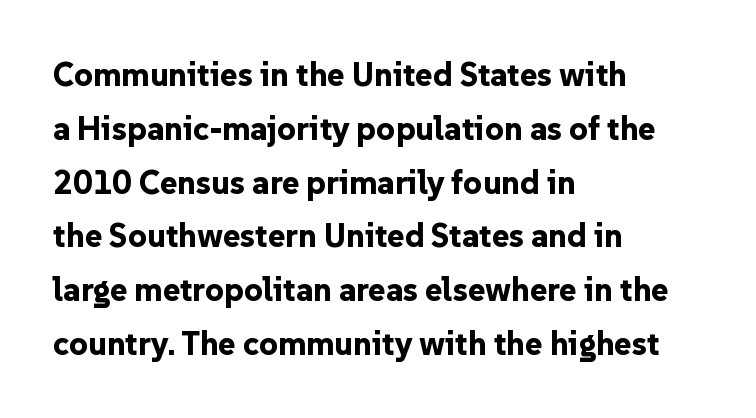
The area under the type is left untouched. Notice how the passage keeps a crisp vertical edge on the left only. I'd describe the lettering as bold — thick and assertive. Spacing between characters is what you'd get straight out of the box. Proportional: the letters do not fall into vertical columns. Are there feet on the stems? There aren't — it's a sans.
